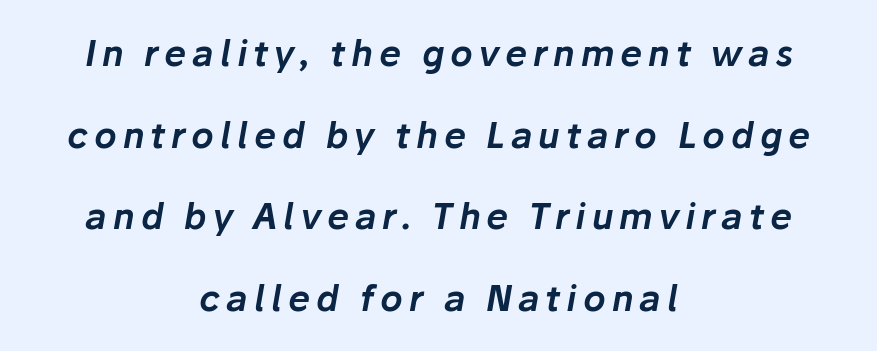
{"italic": "yes", "lean": "right", "slant_degrees": 10, "width": "normal", "stroke_contrast": "low", "x_height": "medium", "monospaced": "no", "underline": "no", "align": "center", "line_spacing": "loose", "line_spacing_ratio": 2.33, "glyph_px": 35}
